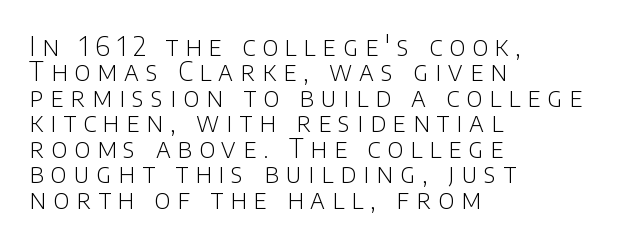
{"italic": "no", "bold": "no", "underline": "no", "align": "left", "line_spacing": "tight", "line_spacing_ratio": 0.98, "letter_spacing": "wide", "letter_spacing_em": 0.27, "glyph_px": 26}
